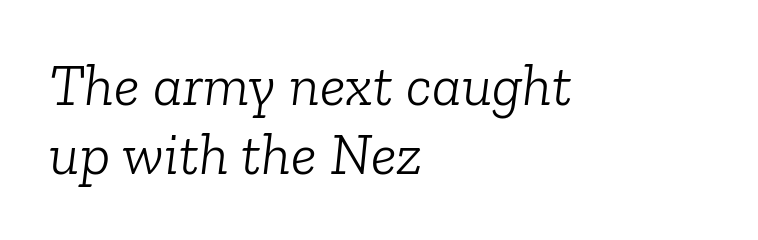
Q: Is the text bold? A: No.
Q: Is the text italic (slanted)? A: Yes, it leans right by about 6 degrees.
Q: Is the typeface a serif or a sans-serif typeface? A: Serif.
Q: Is the text underlined? A: No.
Q: How is the paragraph aligned? A: Left-aligned.
Q: Is the spacing between letters normal or unusually wide? A: Normal.
Q: Width (condensed, normal, or wide)? A: Normal.
Q: Stroke contrast? A: Low.
Q: x-height? A: Medium.
Q: Monospaced? A: No.
